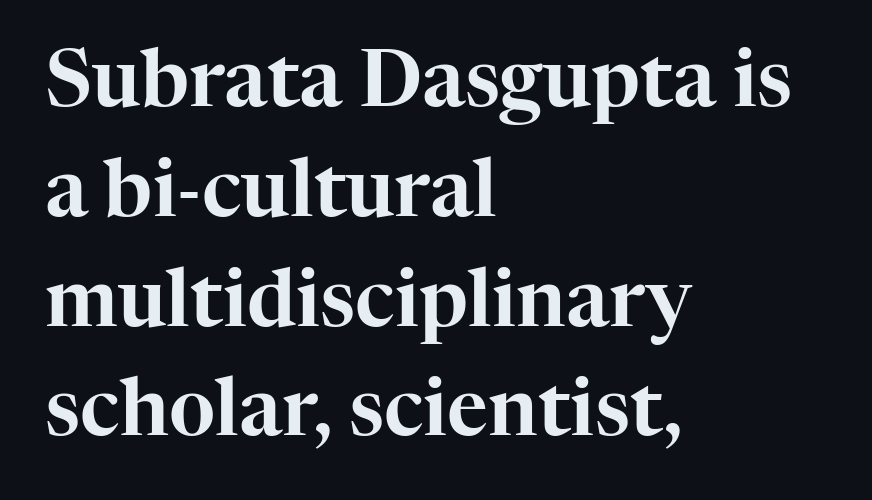
{"serif": "yes", "italic": "no", "width": "normal", "stroke_contrast": "high", "x_height": "medium", "monospaced": "no", "underline": "no", "align": "left", "line_spacing": "normal", "line_spacing_ratio": 1.39, "letter_spacing": "normal", "letter_spacing_em": 0.0, "glyph_px": 79}
